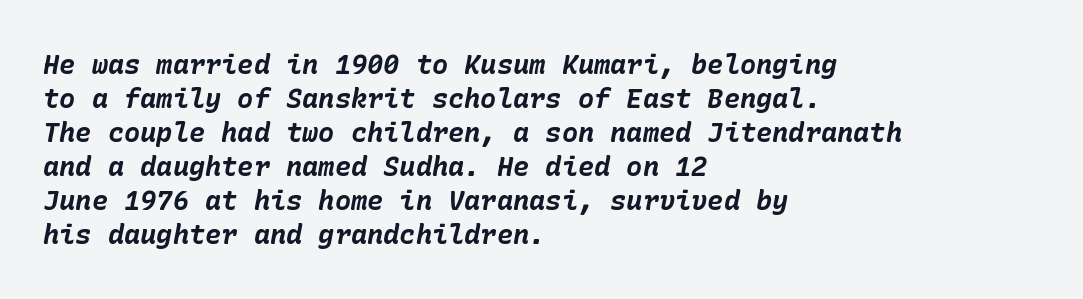
{"italic": "yes", "lean": "right", "slant_degrees": 10, "bold": "yes", "underline": "no", "align": "left", "line_spacing": "normal", "line_spacing_ratio": 1.26, "letter_spacing": "normal", "letter_spacing_em": 0.0, "glyph_px": 27}
